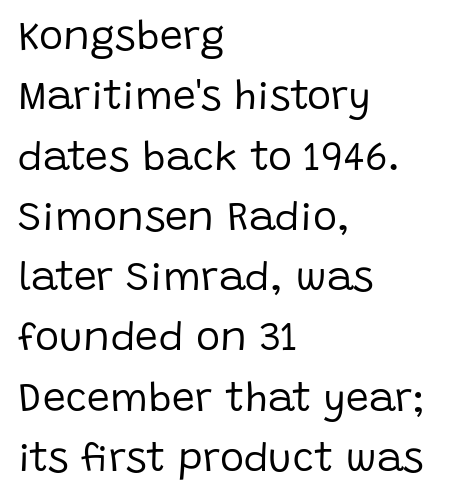
The typeface chosen for these lines omits serifs. The passage shown stacks its lines at a standard gap. Is there any slant? The stems are plumb. Has an underline been added? It has not. This rendering uses left alignment, leaving the right contour irregular. Character widths vary here, with narrow letters taking less room than wide ones.
